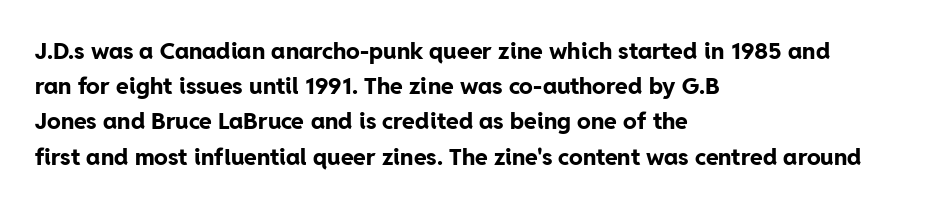
Each new line begins a customary step beneath the previous one. This rendering leaves character spacing at its baseline value. The lettering stays uniformly vertical, giving the passage a roman look. This rendering features lettering with no underline. A student would call this left alignment; a typographer would say flush left, rag right. Is the type bold? Yes — the strokes are clearly thick and heavy.
